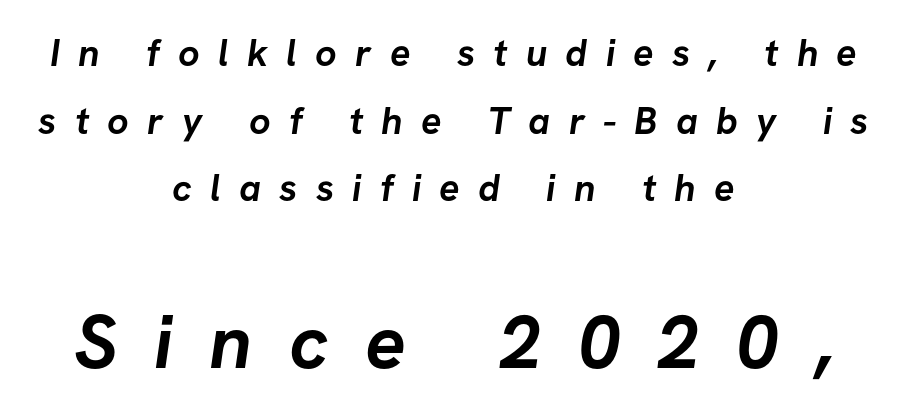
The image shows 76 px semibold sans-serif type; set centered, line spacing 1.78x, unusually wide letter spacing (+0.48 em), not underlined; the second (bottom) block is 2.0x larger; low stroke contrast and a medium x-height.
